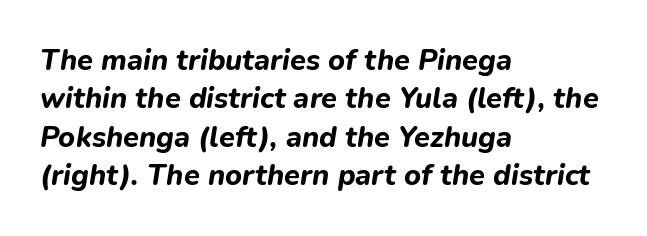
Q: Is the text bold? A: Yes.
Q: Is the text italic (slanted)? A: Yes, it leans right by about 9 degrees.
Q: Is the text underlined? A: No.
Q: How is the paragraph aligned? A: Left-aligned.
Q: Is the spacing between letters normal or unusually wide? A: Normal.
Q: Is the spacing between lines tight, normal or loose? A: Normal.
Q: Width (condensed, normal, or wide)? A: Normal.
Q: Stroke contrast? A: Low.
Q: x-height? A: Medium.
Q: Monospaced? A: No.
